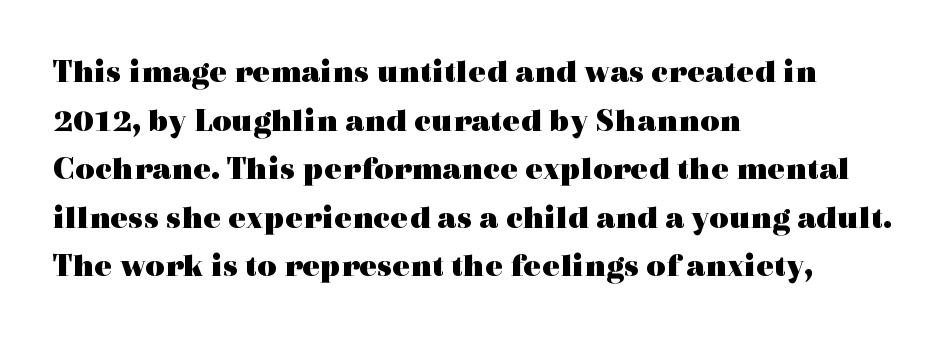
The string is rendered with underlining switched off. Which margin do the lines hug? The left one — the right edge is uneven. Honestly, the row spacing looks completely unremarkable. The letterforms sit shoulder to shoulder at normal distance. You could not count columns in this text — the font is proportionally spaced. Thick stems and heavy bowls — unmistakably bold.
